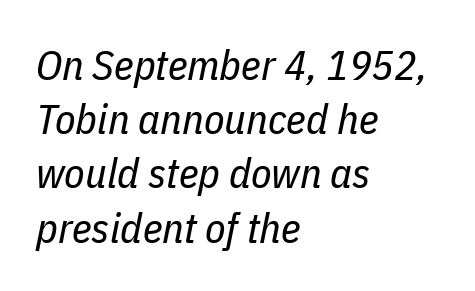
The rag falls on the right side of this text block. Heaviness? Minimal to ordinary, like unemphasized prose. You can tell it's italic because the verticals aren't actually vertical. Line spacing here is normal. Quick note: underline off.
